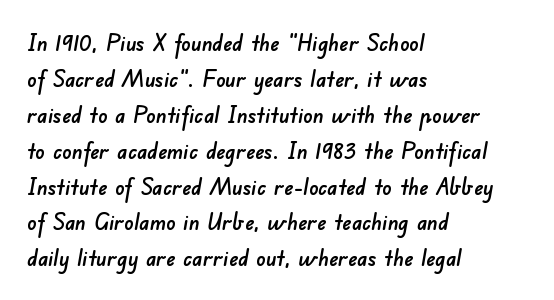
The image shows 23 px text type; set left-aligned, normal line spacing (1.56x), normal letter spacing, not underlined.
